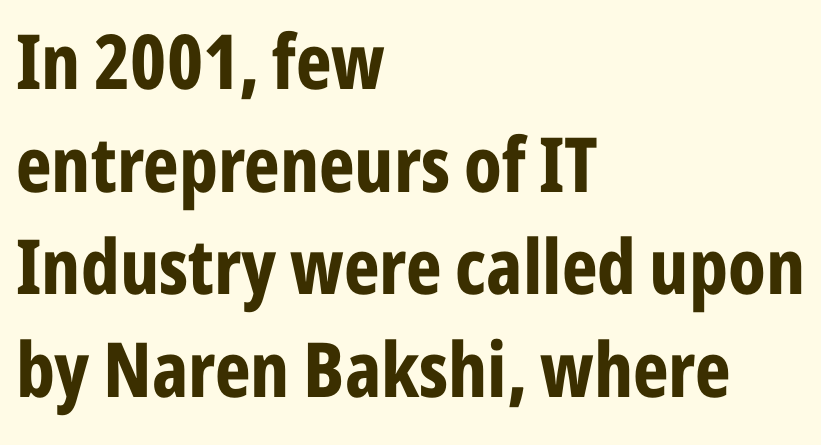
{"serif": "no", "italic": "no", "bold": "yes", "weight": "bold", "width": "condensed", "stroke_contrast": "low", "x_height": "medium", "monospaced": "no", "underline": "no", "align": "left", "line_spacing": "normal", "line_spacing_ratio": 1.35, "letter_spacing": "normal", "letter_spacing_em": 0.0, "glyph_px": 76}
